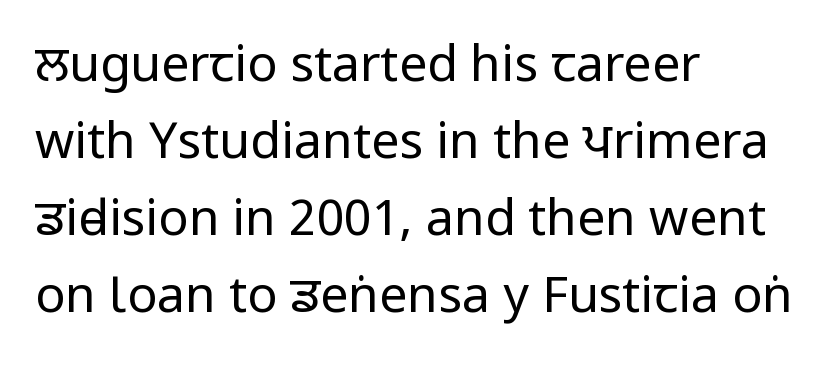
{"serif": "no", "italic": "no", "bold": "no", "weight": "regular", "width": "condensed", "stroke_contrast": "low", "x_height": "large", "monospaced": "no", "underline": "no", "align": "left", "line_spacing": "normal", "line_spacing_ratio": 1.54, "letter_spacing": "normal", "letter_spacing_em": 0.0, "glyph_px": 50}
